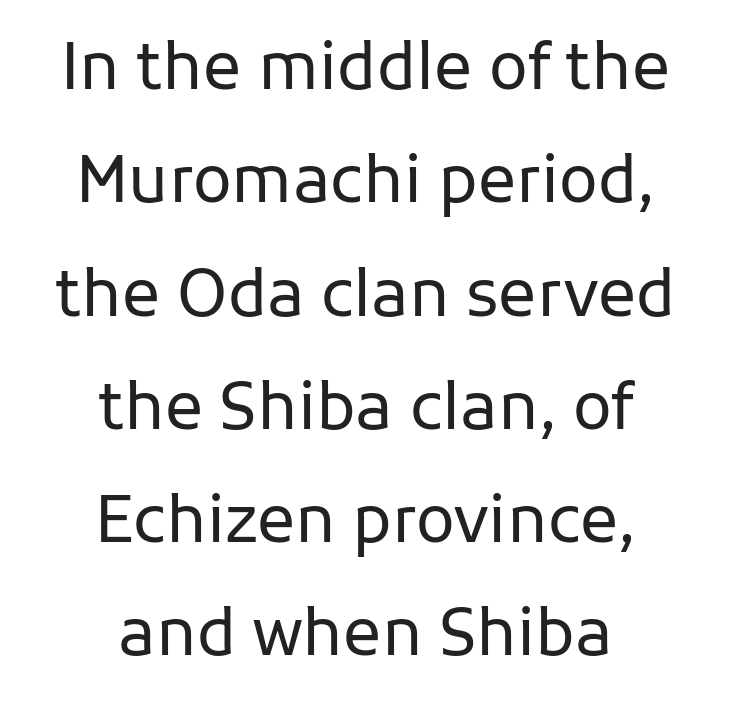
Q: Is the text bold? A: No.
Q: Is the text italic (slanted)? A: No, it is upright.
Q: Is the typeface a serif or a sans-serif typeface? A: Sans-serif.
Q: Is the text underlined? A: No.
Q: How is the paragraph aligned? A: Centered.
Q: Is the spacing between letters normal or unusually wide? A: Normal.
Q: Width (condensed, normal, or wide)? A: Normal.
Q: Stroke contrast? A: Low.
Q: x-height? A: Medium.
Q: Monospaced? A: No.
